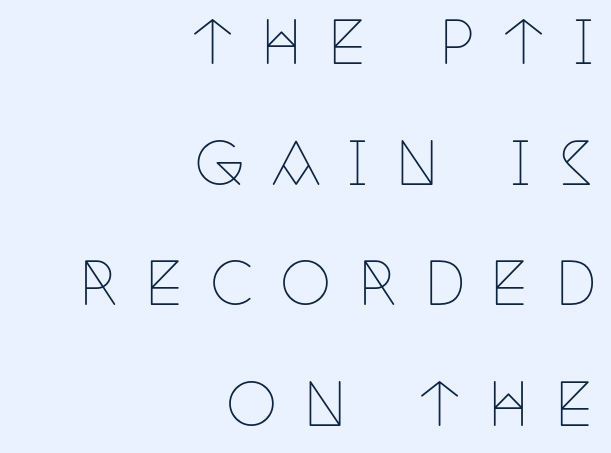
Q: Is the text bold? A: No.
Q: Is the text italic (slanted)? A: No, it is upright.
Q: Is the typeface a serif or a sans-serif typeface? A: Serif.
Q: Is the text underlined? A: No.
Q: How is the paragraph aligned? A: Right-aligned.
Q: Is the spacing between letters normal or unusually wide? A: Unusually wide.
Q: Is the spacing between lines tight, normal or loose? A: Loose.
Q: Width (condensed, normal, or wide)? A: Condensed.
Q: Stroke contrast? A: Low.
Q: x-height? A: Large.
Q: Monospaced? A: No.
